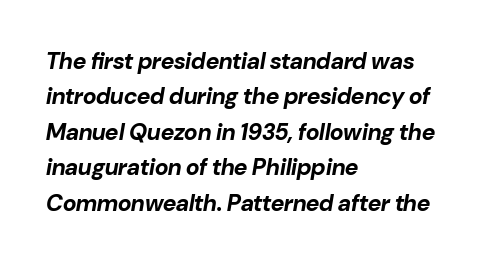
{"italic": "yes", "lean": "right", "slant_degrees": 10, "bold": "yes", "underline": "no", "align": "left", "line_spacing": "normal", "line_spacing_ratio": 1.54, "letter_spacing": "normal", "letter_spacing_em": 0.0, "glyph_px": 23}
